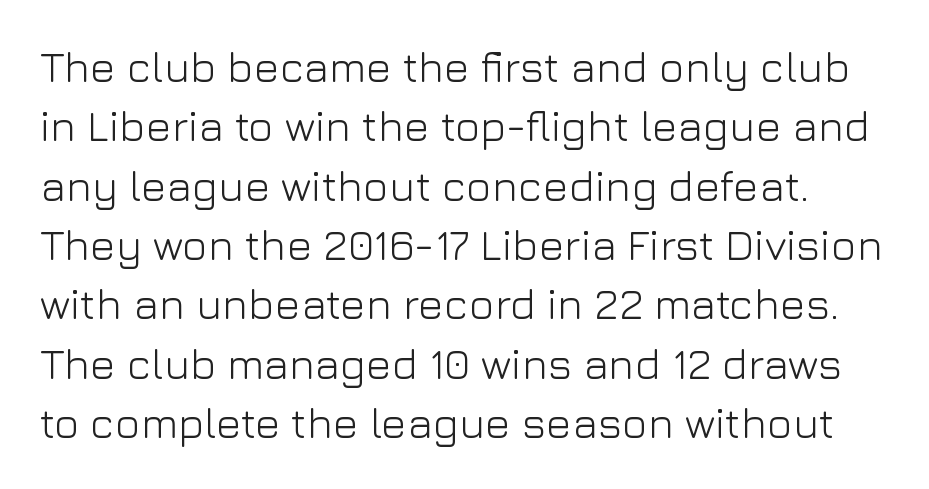
Q: Is the text bold? A: No.
Q: Is the text italic (slanted)? A: No, it is upright.
Q: Is the typeface a serif or a sans-serif typeface? A: Sans-serif.
Q: Is the text underlined? A: No.
Q: Is the spacing between letters normal or unusually wide? A: Normal.
Q: Is the spacing between lines tight, normal or loose? A: Normal.
Q: Width (condensed, normal, or wide)? A: Normal.
Q: Stroke contrast? A: Low.
Q: x-height? A: Medium.
Q: Monospaced? A: No.
